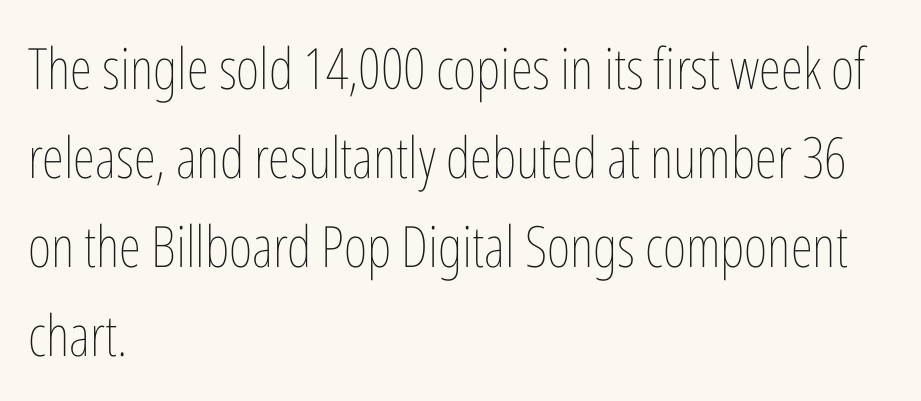
The image shows 57 px thin, condensed type, upright; set left-aligned, normal line spacing (1.56x), normal letter spacing, not underlined; low stroke contrast and a medium x-height.
